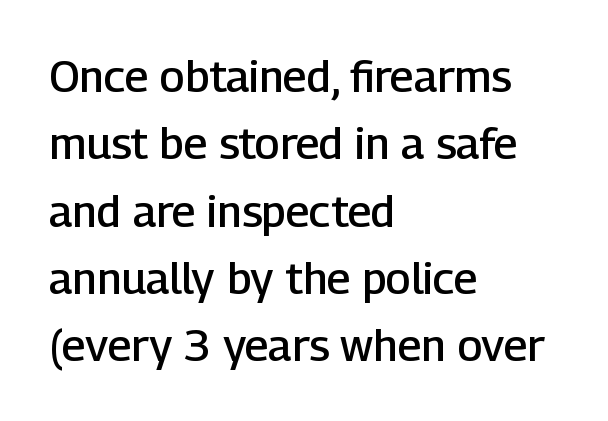
{"serif": "no", "italic": "no", "bold": "semi", "weight": "semibold", "width": "normal", "stroke_contrast": "low", "x_height": "medium", "monospaced": "no", "underline": "no", "align": "left", "line_spacing": "normal", "line_spacing_ratio": 1.53, "letter_spacing": "normal", "letter_spacing_em": 0.0, "glyph_px": 44}
